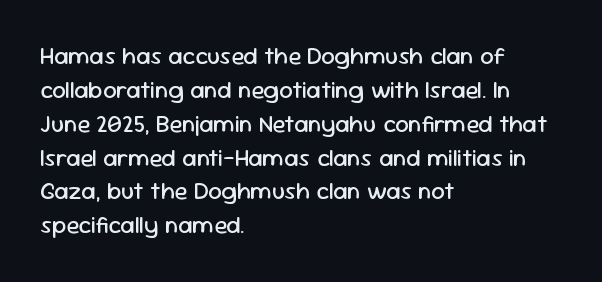
Q: Is the text bold? A: No.
Q: Is the text italic (slanted)? A: No, it is upright.
Q: Is the text underlined? A: No.
Q: How is the paragraph aligned? A: Left-aligned.
Q: Is the spacing between letters normal or unusually wide? A: Normal.
Q: Is the spacing between lines tight, normal or loose? A: Normal.
